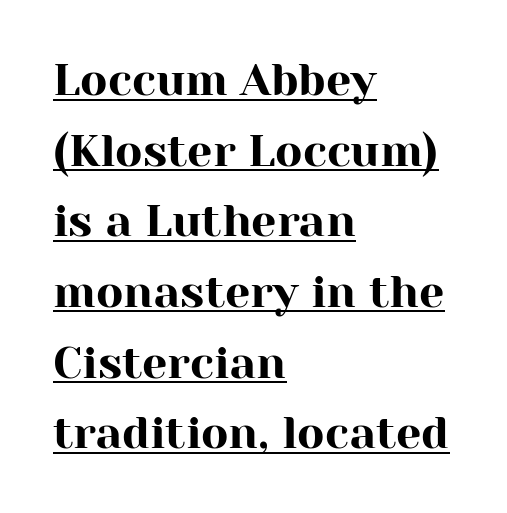
{"serif": "yes", "italic": "no", "width": "normal", "stroke_contrast": "high", "x_height": "medium", "monospaced": "no", "underline": "yes", "align": "left", "line_spacing": "normal", "line_spacing_ratio": 1.57, "letter_spacing": "normal", "letter_spacing_em": 0.0, "glyph_px": 45}
